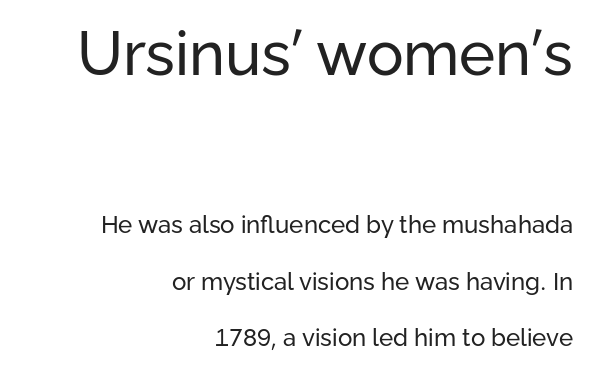
{"serif": "no", "italic": "no", "bold": "no", "weight": "regular", "width": "normal", "stroke_contrast": "low", "x_height": "medium", "monospaced": "no", "underline": "no", "align": "right", "line_spacing": "loose", "line_spacing_ratio": 2.35, "letter_spacing": "normal", "letter_spacing_em": 0.0, "larger_block": "first", "size_ratio": 2.54, "glyph_px": 61}
